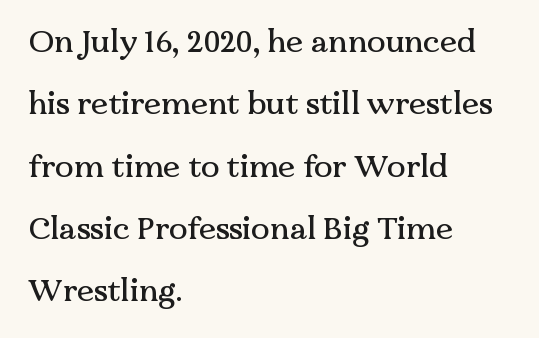
The paragraph has a hard left edge and a soft right edge. In terms of letterform style, serifs are clearly present. This sample has the flowing, uneven cadence of proportional lettering. Does the lettering tilt? It doesn't — this is upright. Tracking here is standard; glyphs follow each other at the usual distance.
